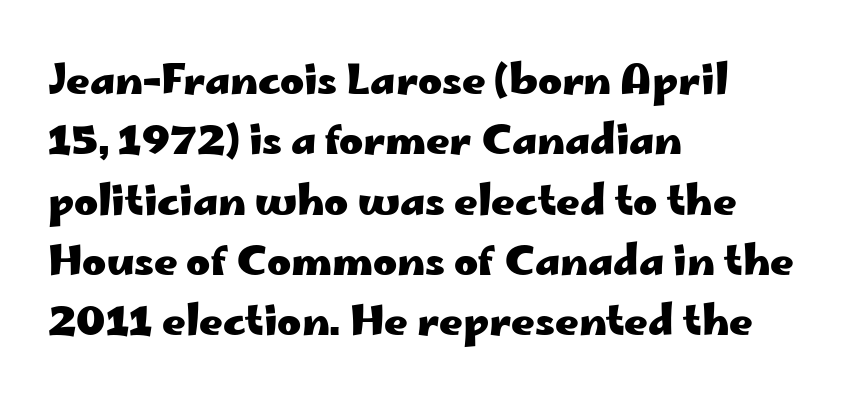
Q: Is the text bold? A: Yes.
Q: Is the text italic (slanted)? A: No, it is upright.
Q: Is the typeface a serif or a sans-serif typeface? A: Sans-serif.
Q: Is the text underlined? A: No.
Q: How is the paragraph aligned? A: Left-aligned.
Q: Is the spacing between letters normal or unusually wide? A: Normal.
Q: Is the spacing between lines tight, normal or loose? A: Normal.
Q: Width (condensed, normal, or wide)? A: Wide.
Q: Stroke contrast? A: Low.
Q: x-height? A: Small.
Q: Monospaced? A: No.
